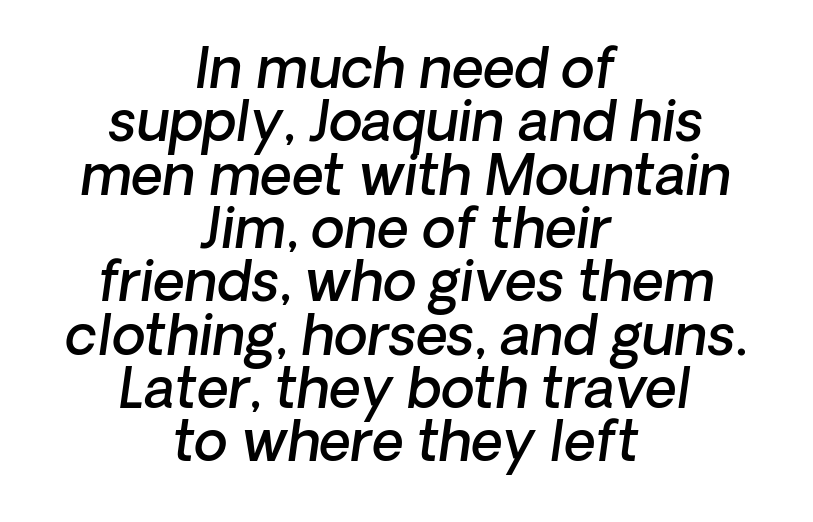
Each new line begins almost immediately beneath the previous one. Compared with an ordinary text face, these strokes are moderately heavier — a semibold. A sans-serif font was chosen for this passage. Spacing verdict: proportional, widths tailored to each character. You could call the tracking neutral — neither tight nor loose. Each line is balanced around a shared central axis.
